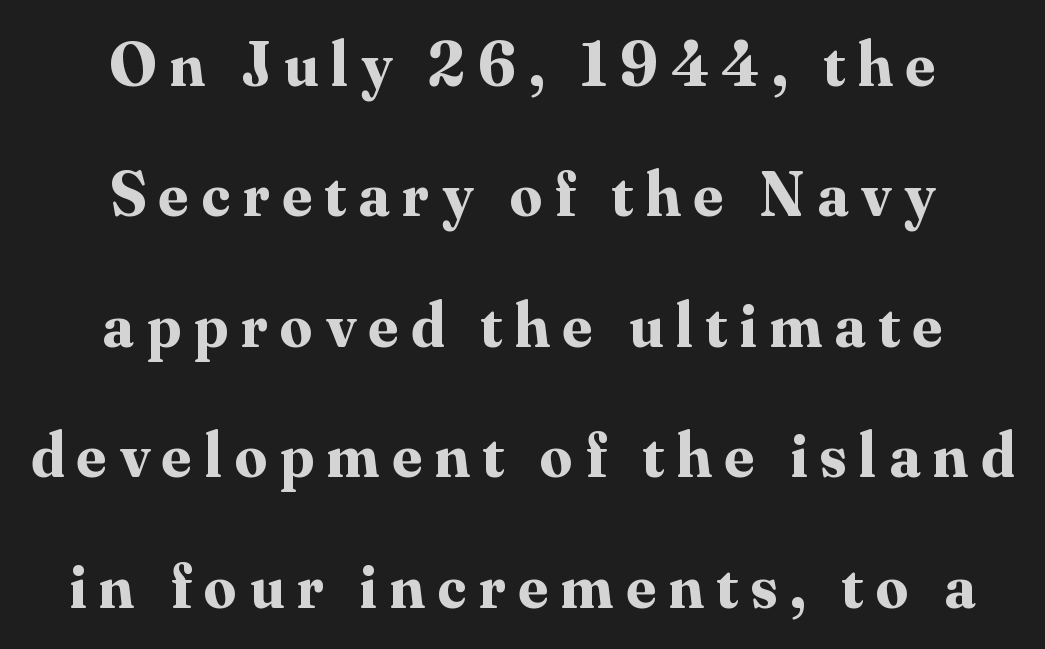
The image shows 63 px bold serif type, upright; set centered, loose line spacing (2.07x), unusually wide letter spacing (+0.21 em), not underlined; medium stroke contrast and a small x-height.
